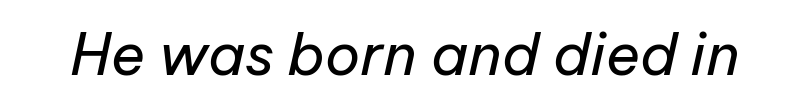
Q: Is the text bold? A: No.
Q: Is the text italic (slanted)? A: Yes, it leans right by about 12 degrees.
Q: Is the text underlined? A: No.
Q: Is the spacing between letters normal or unusually wide? A: Normal.
Q: Width (condensed, normal, or wide)? A: Normal.
Q: Stroke contrast? A: Low.
Q: x-height? A: Medium.
Q: Monospaced? A: No.
